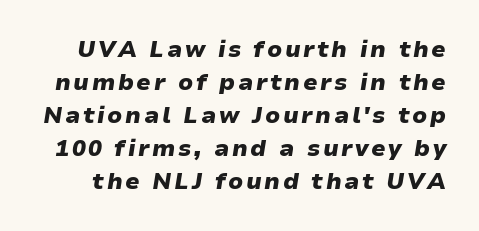
Slanted lettering throughout. On the weight axis this lands at bold, roughly 700. The space between consecutive lines is moderate. This rendering features lettering with no underline.
